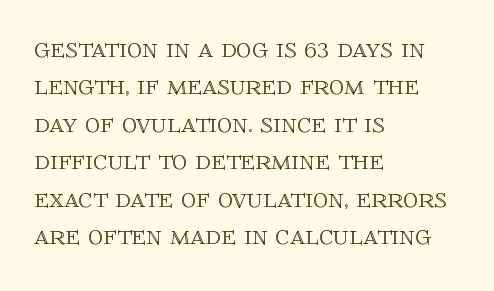
{"italic": "no", "width": "normal", "x_height": "large", "monospaced": "no", "underline": "no", "align": "left", "line_spacing": "normal", "line_spacing_ratio": 1.25, "letter_spacing": "normal", "letter_spacing_em": 0.0, "glyph_px": 30}
